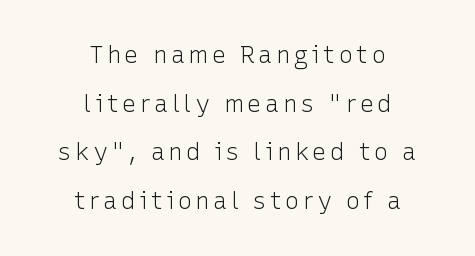
The lines in this sample share a center point and differ in where they start and stop. Heaviness? Minimal to ordinary, like unemphasized prose. This is roman type, the default non-slanted kind. Plain, unruled lines of type. The line-height multiplier appears high, well above default.
